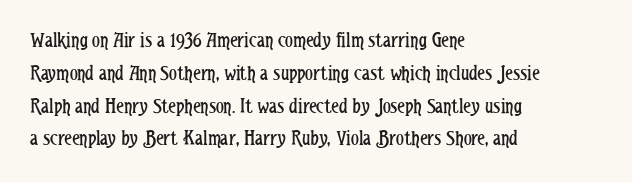
{"italic": "no", "bold": "no", "underline": "no", "align": "left", "line_spacing": "normal", "line_spacing_ratio": 1.49, "letter_spacing": "normal", "letter_spacing_em": 0.0, "glyph_px": 22}
